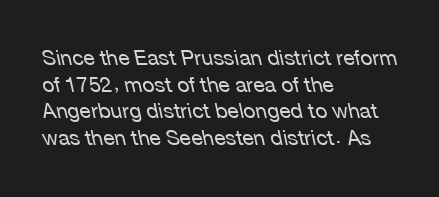
{"italic": "yes", "lean": "left", "slant_degrees": 12, "bold": "no", "underline": "no", "align": "left", "line_spacing": "normal", "line_spacing_ratio": 1.27, "letter_spacing": "normal", "letter_spacing_em": 0.0, "glyph_px": 21}
